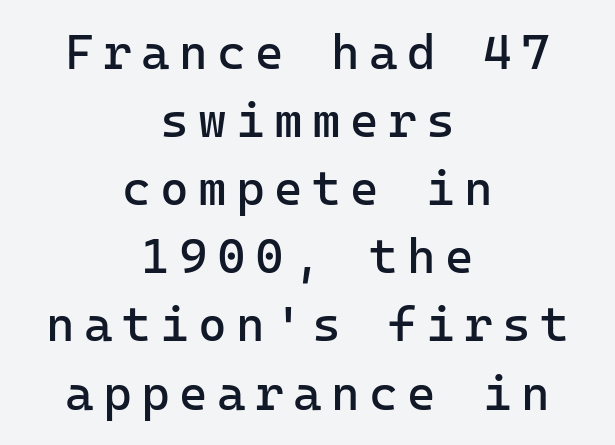
In CSS terms this would be text-align: center. These lines are composed in type without serifs. The font sits on the lighter half of the weight spectrum, regular included. Tall strokes in this sample are plumb rather than angled.
